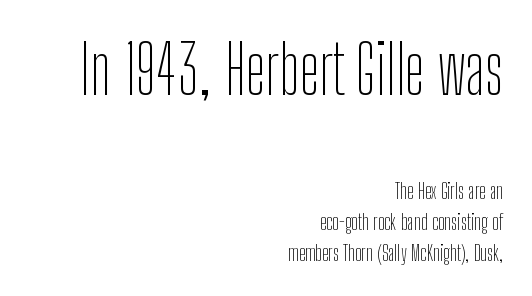
{"serif": "no", "italic": "no", "bold": "no", "weight": "thin", "width": "condensed", "stroke_contrast": "low", "x_height": "medium", "monospaced": "no", "underline": "no", "align": "right", "line_spacing": "normal", "line_spacing_ratio": 1.41, "letter_spacing": "normal", "letter_spacing_em": 0.0, "larger_block": "first", "size_ratio": 3.05, "glyph_px": 67}
